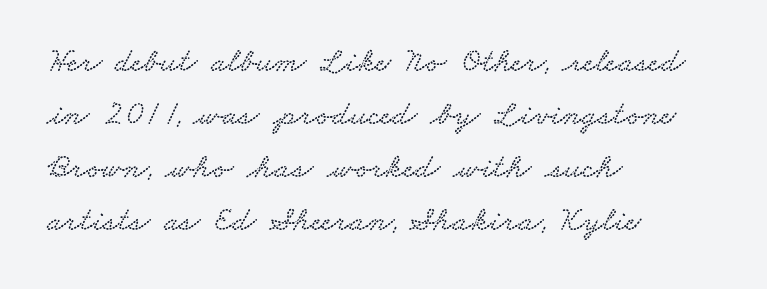
The image shows 34 px wide serif type; set left-aligned, normal line spacing (1.56x), normal letter spacing, not underlined; low stroke contrast and a small x-height.
